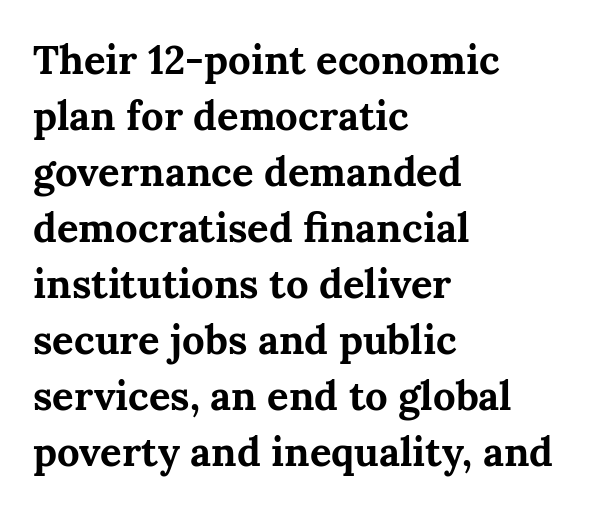
Does the weight exceed regular? Yes, all the way to bold. What kind of face is this? One with serifs. Look at the tracking — it's just the regular setting, nothing added. This sample has the flowing, uneven cadence of proportional lettering. Vertical spacing — default.
